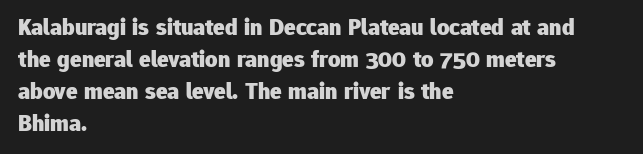
How are the letters spaced? Ordinarily, with no added tracking. Left-aligned paragraph, ragged on the right. The rows are spaced the way most documents space them. The glyphs are unaccompanied by any horizontal stroke below them. Weight check: bold — yes, fully. Ordinary non-slanted type is in use.
